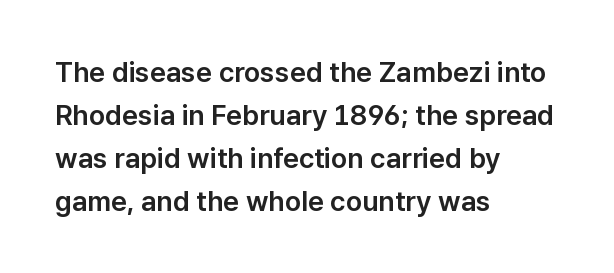
Q: Is the text italic (slanted)? A: No, it is upright.
Q: Is the typeface a serif or a sans-serif typeface? A: Sans-serif.
Q: Is the text underlined? A: No.
Q: How is the paragraph aligned? A: Left-aligned.
Q: Is the spacing between letters normal or unusually wide? A: Normal.
Q: Is the spacing between lines tight, normal or loose? A: Normal.
Q: Width (condensed, normal, or wide)? A: Normal.
Q: Stroke contrast? A: Low.
Q: x-height? A: Medium.
Q: Monospaced? A: No.
